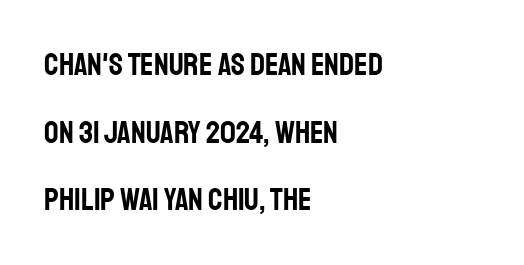
Every row of glyphs begins at an identical x-position on the left. The passage shown is not underscored anywhere. The letters advance in unequal steps, a hallmark of proportional type. Each new line begins a long way beneath the previous one.
